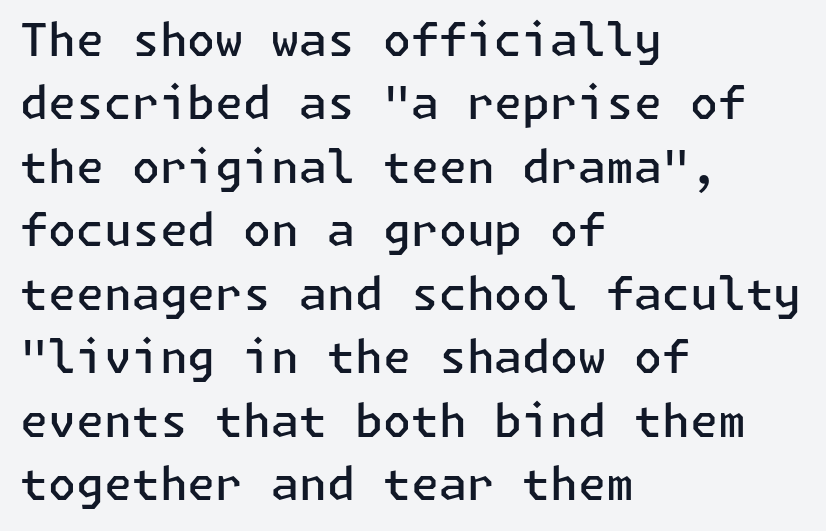
In terms of letterspacing, this is plain default setting. I'd describe the lettering as semibold — firm but not a full bold. Check the space under the baseline: it is left empty. The typography opts for an upright posture over an oblique one. The passage shown is typeset with a sans-serif family. Where is the straight margin? On the left.
